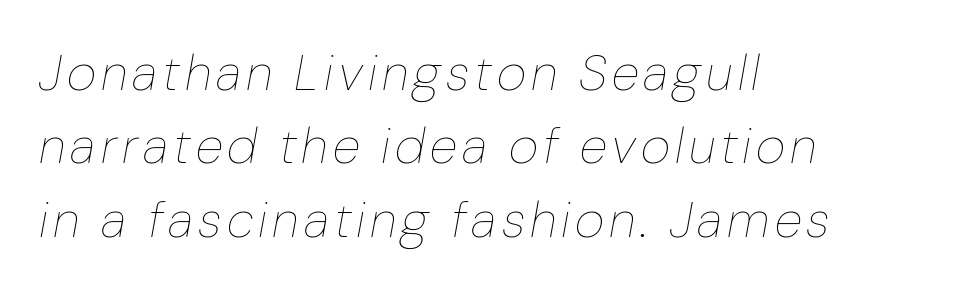
These lines were composed using italics. Horizontally, the lines are justified to the leading edge only. Each new line begins a customary step beneath the previous one. Think of a printed novel: that variable character pitch is what you see here.
